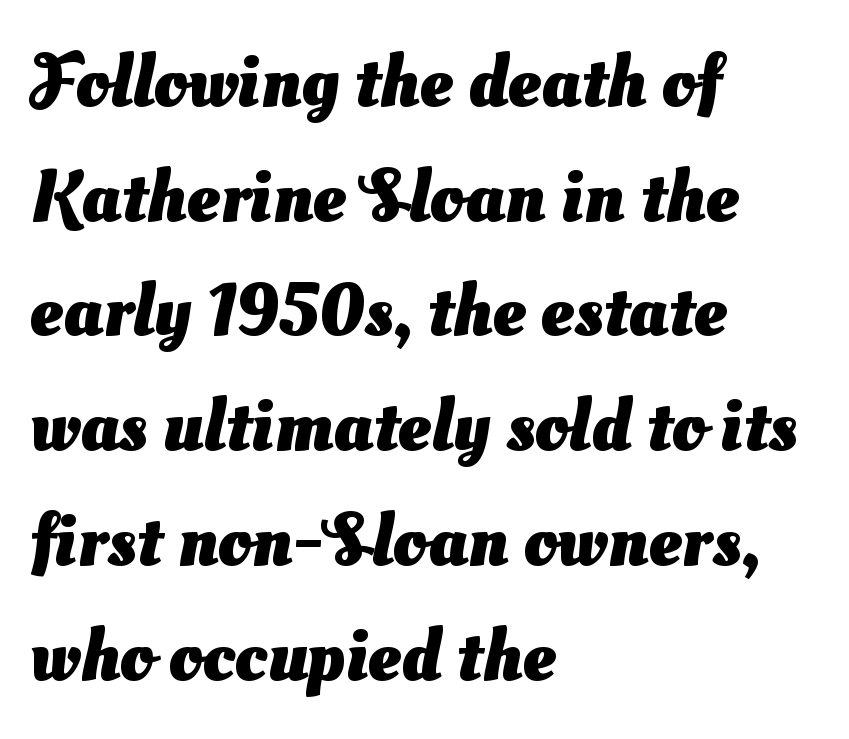
{"serif": "no", "bold": "yes", "weight": "heavy", "width": "normal", "stroke_contrast": "medium", "x_height": "small", "monospaced": "no", "underline": "no", "align": "left", "line_spacing": "normal", "line_spacing_ratio": 1.53, "letter_spacing": "normal", "letter_spacing_em": 0.0, "glyph_px": 75}
